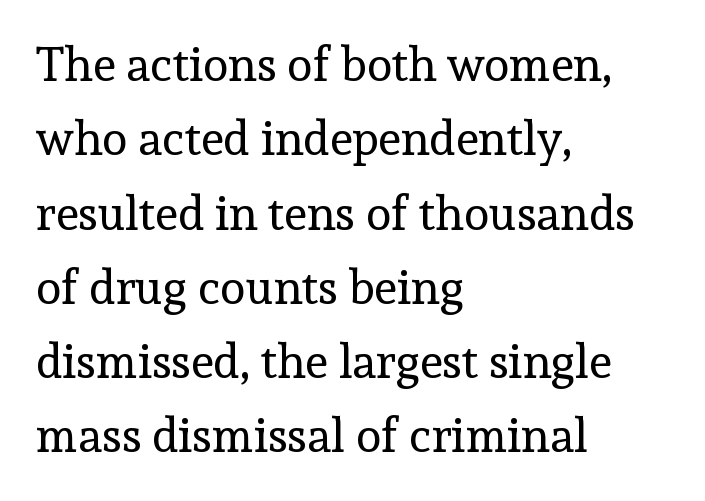
Q: Is the text bold? A: No.
Q: Is the text italic (slanted)? A: No, it is upright.
Q: Is the typeface a serif or a sans-serif typeface? A: Serif.
Q: Is the text underlined? A: No.
Q: How is the paragraph aligned? A: Left-aligned.
Q: Is the spacing between letters normal or unusually wide? A: Normal.
Q: Is the spacing between lines tight, normal or loose? A: Normal.
Q: Width (condensed, normal, or wide)? A: Normal.
Q: x-height? A: Medium.
Q: Monospaced? A: No.
